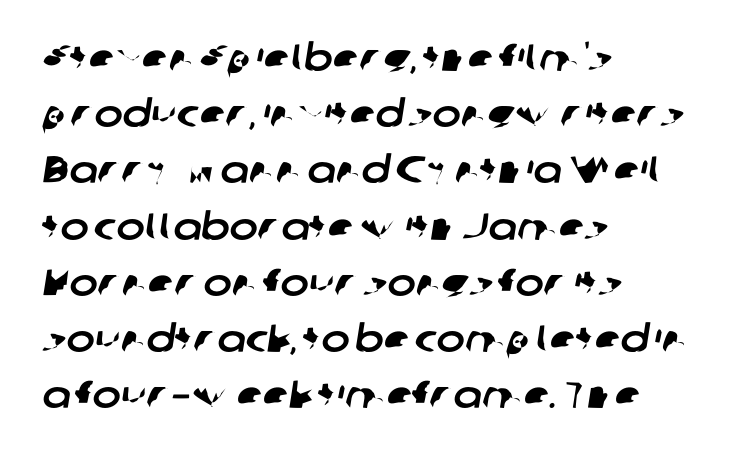
{"serif": "no", "width": "normal", "stroke_contrast": "low", "x_height": "medium", "monospaced": "no", "underline": "no", "align": "left", "line_spacing": "normal", "line_spacing_ratio": 1.48, "letter_spacing": "normal", "letter_spacing_em": 0.0, "glyph_px": 38}
